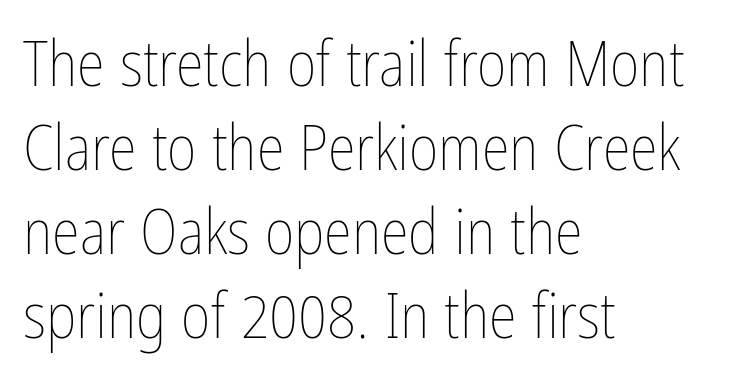
The image shows 64 px thin, condensed type, upright; set left-aligned, normal line spacing (1.31x), normal letter spacing, not underlined; low stroke contrast and a medium x-height.
